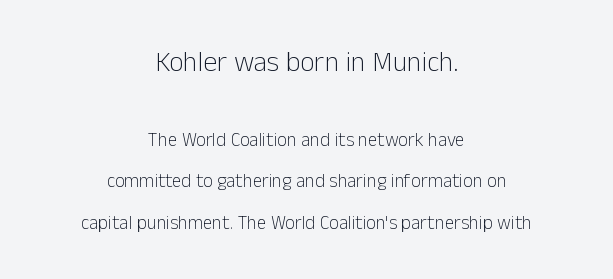
The image shows 28 px light sans-serif type, upright; set centered, loose line spacing (2.19x), normal letter spacing, not underlined; the first (top) block is 1.47x larger; low stroke contrast and a medium x-height.
